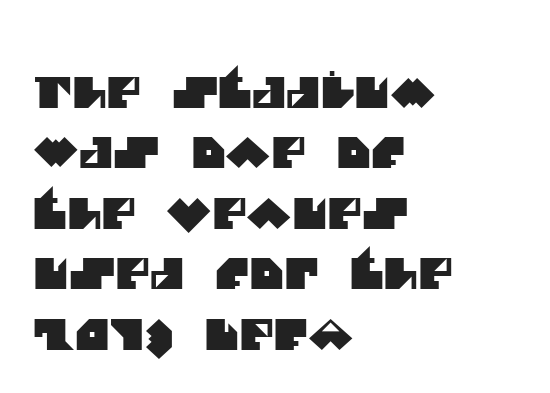
Q: Is the typeface a serif or a sans-serif typeface? A: Sans-serif.
Q: Is the text underlined? A: No.
Q: How is the paragraph aligned? A: Left-aligned.
Q: Is the spacing between letters normal or unusually wide? A: Normal.
Q: Is the spacing between lines tight, normal or loose? A: Normal.
Q: Width (condensed, normal, or wide)? A: Normal.
Q: Stroke contrast? A: Medium.
Q: x-height? A: Large.
Q: Monospaced? A: No.
